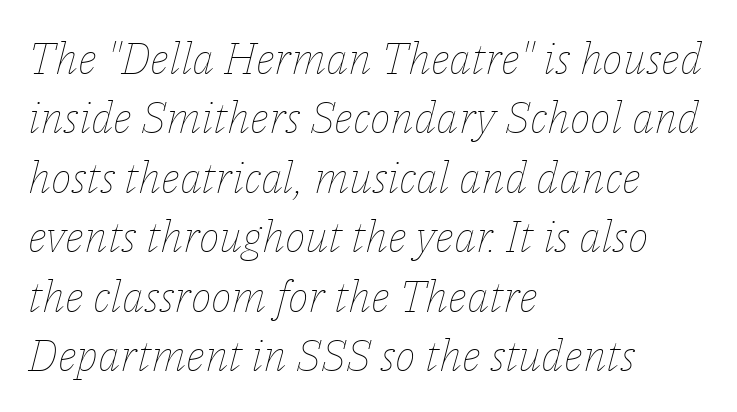
{"italic": "yes", "lean": "right", "slant_degrees": 14, "bold": "no", "weight": "thin", "width": "normal", "stroke_contrast": "low", "x_height": "medium", "monospaced": "no", "underline": "no", "align": "left", "line_spacing": "normal", "line_spacing_ratio": 1.35, "letter_spacing": "normal", "letter_spacing_em": 0.0, "glyph_px": 44}
